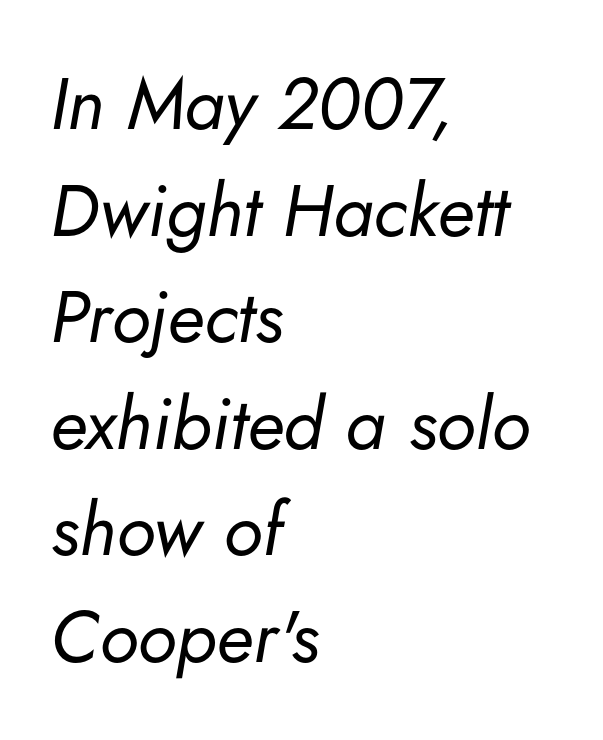
Q: Is the text bold? A: No.
Q: Is the text italic (slanted)? A: Yes, it leans right by about 5 degrees.
Q: Is the text underlined? A: No.
Q: How is the paragraph aligned? A: Left-aligned.
Q: Is the spacing between letters normal or unusually wide? A: Normal.
Q: Is the spacing between lines tight, normal or loose? A: Normal.
Q: Width (condensed, normal, or wide)? A: Normal.
Q: Stroke contrast? A: Low.
Q: x-height? A: Small.
Q: Monospaced? A: No.
